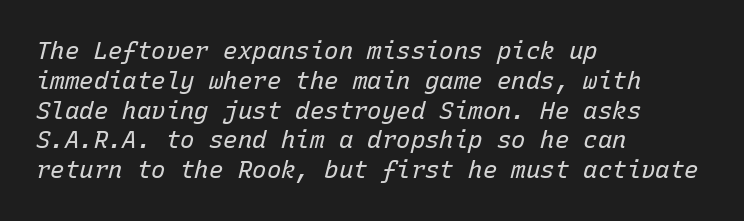
{"italic": "yes", "lean": "right", "slant_degrees": 15, "bold": "no", "underline": "no", "align": "left", "line_spacing_ratio": 1.24, "letter_spacing": "normal", "letter_spacing_em": 0.0, "glyph_px": 24}
